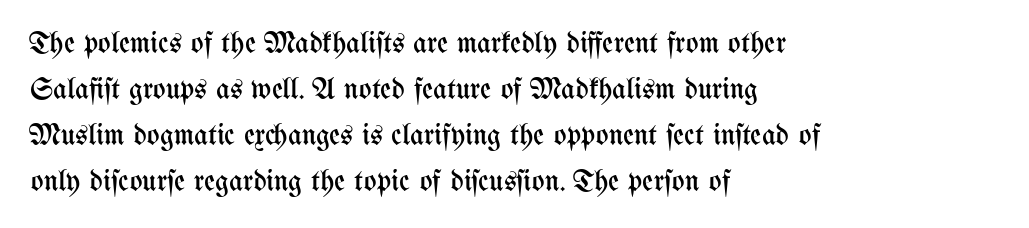
{"italic": "no", "bold": "no", "weight": "regular", "width": "condensed", "stroke_contrast": "medium", "x_height": "medium", "monospaced": "no", "underline": "no", "align": "left", "line_spacing": "normal", "line_spacing_ratio": 1.53, "letter_spacing": "normal", "letter_spacing_em": 0.0, "glyph_px": 30}
